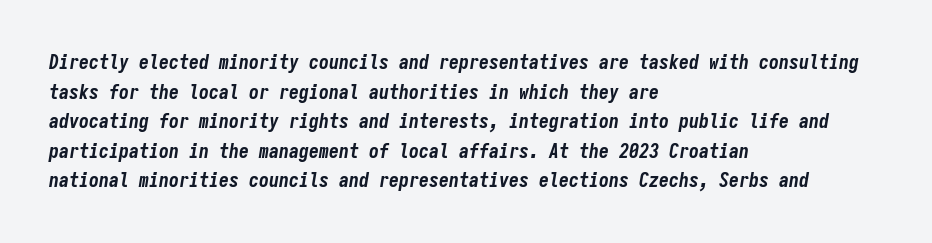
{"italic": "yes", "lean": "right", "slant_degrees": 9, "bold": "yes", "underline": "no", "align": "left", "line_spacing": "normal", "line_spacing_ratio": 1.48, "letter_spacing": "normal", "letter_spacing_em": 0.0, "glyph_px": 20}
